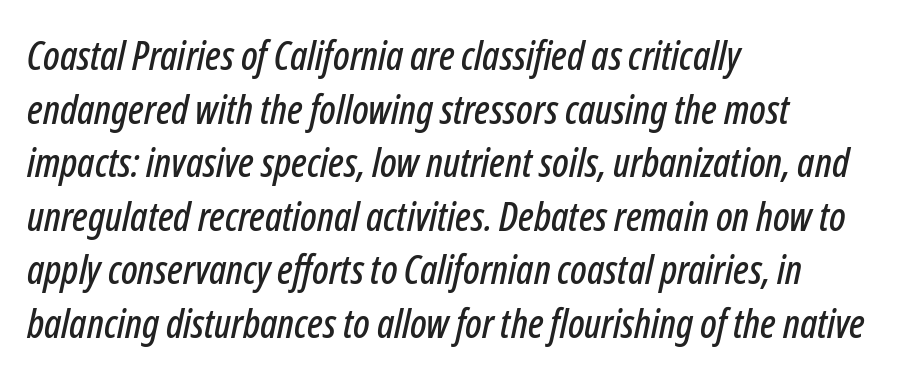
This sample keeps an unexceptional amount of space between lines. Nothing unusual about the tracking: characters are spaced as the font intends. The lines are quadded left. Is the type slanted? Yes — the strokes lean at a clear angle. The passage shown is typed in a proportional face where columns would drift.
